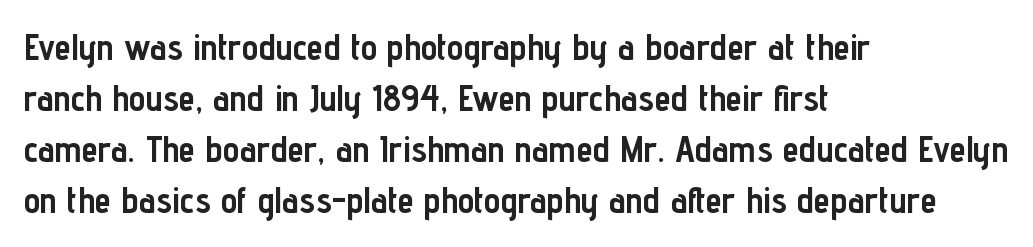
Q: Is the text bold? A: Yes.
Q: Is the text italic (slanted)? A: No, it is upright.
Q: Is the typeface a serif or a sans-serif typeface? A: Sans-serif.
Q: Is the text underlined? A: No.
Q: How is the paragraph aligned? A: Left-aligned.
Q: Is the spacing between letters normal or unusually wide? A: Normal.
Q: Is the spacing between lines tight, normal or loose? A: Normal.
Q: Width (condensed, normal, or wide)? A: Condensed.
Q: Stroke contrast? A: Low.
Q: x-height? A: Medium.
Q: Monospaced? A: No.
